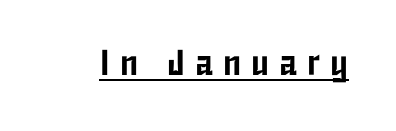
{"serif": "no", "italic": "no", "width": "condensed", "stroke_contrast": "low", "x_height": "medium", "monospaced": "no", "underline": "yes", "letter_spacing": "wide", "letter_spacing_em": 0.28, "glyph_px": 36}
